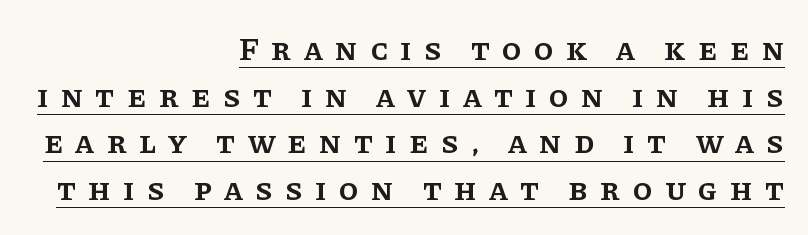
The image shows 32 px semibold serif type, upright; set right-aligned, normal line spacing (1.46x), unusually wide letter spacing (+0.38 em), underlined; low stroke contrast and a large x-height.
